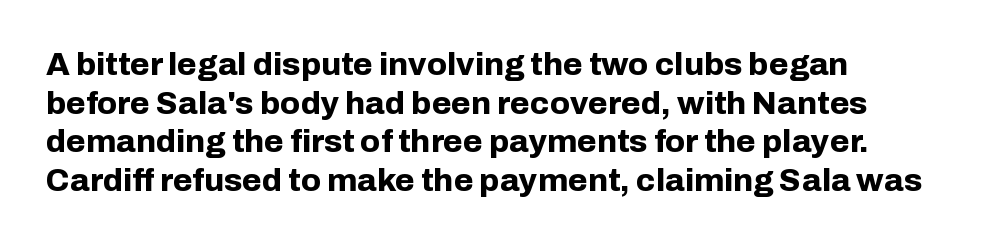
Q: Is the text bold? A: Yes.
Q: Is the text italic (slanted)? A: No, it is upright.
Q: Is the typeface a serif or a sans-serif typeface? A: Sans-serif.
Q: Is the text underlined? A: No.
Q: How is the paragraph aligned? A: Left-aligned.
Q: Is the spacing between letters normal or unusually wide? A: Normal.
Q: Width (condensed, normal, or wide)? A: Normal.
Q: Stroke contrast? A: Low.
Q: x-height? A: Medium.
Q: Monospaced? A: No.
